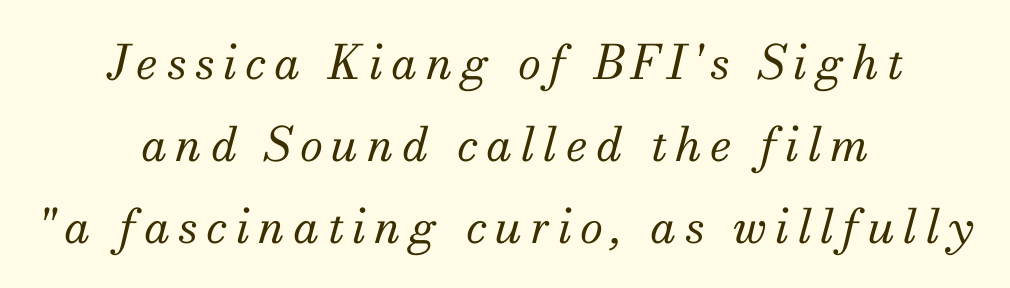
{"serif": "yes", "italic": "yes", "lean": "right", "slant_degrees": 13, "bold": "no", "weight": "regular", "width": "normal", "stroke_contrast": "medium", "x_height": "small", "monospaced": "no", "underline": "no", "align": "center", "line_spacing_ratio": 1.74, "glyph_px": 47}
